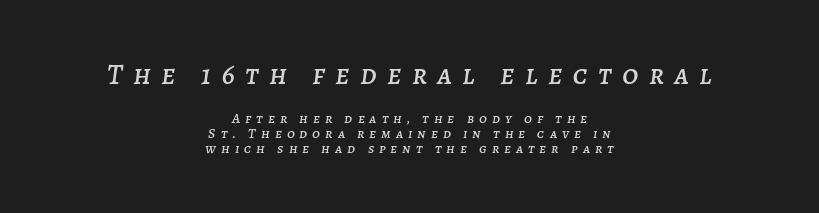
The image shows 29 px text type, italic (leaning right); set centered, tight line spacing (1.07x), unusually wide letter spacing (+0.36 em), not underlined; the first (top) block is 2.07x larger; low stroke contrast and a large x-height.
